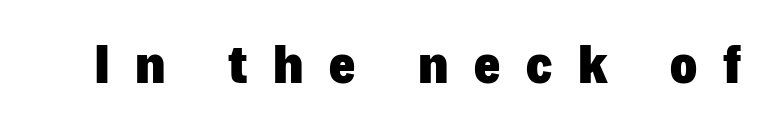
You'd pick this weight for a headline — it's a proper bold. If you drew a line through each stem, it would be perfectly vertical. Words appear elongated and porous because spacing is wide. Each letter keeps its own natural width here, so spacing adapts to shape. Words float on clear page, feet unadorned. I'd call this a sans setting — the letters go barefoot.
